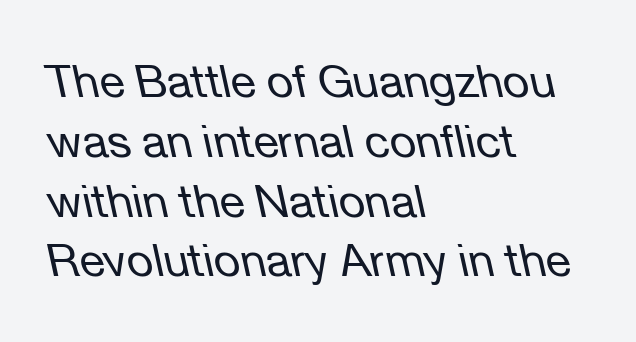
{"italic": "yes", "lean": "left", "slant_degrees": 12, "bold": "no", "weight": "regular", "width": "normal", "stroke_contrast": "low", "x_height": "medium", "monospaced": "no", "underline": "no", "align": "left", "line_spacing": "normal", "line_spacing_ratio": 1.3, "letter_spacing": "normal", "letter_spacing_em": 0.0, "glyph_px": 46}
